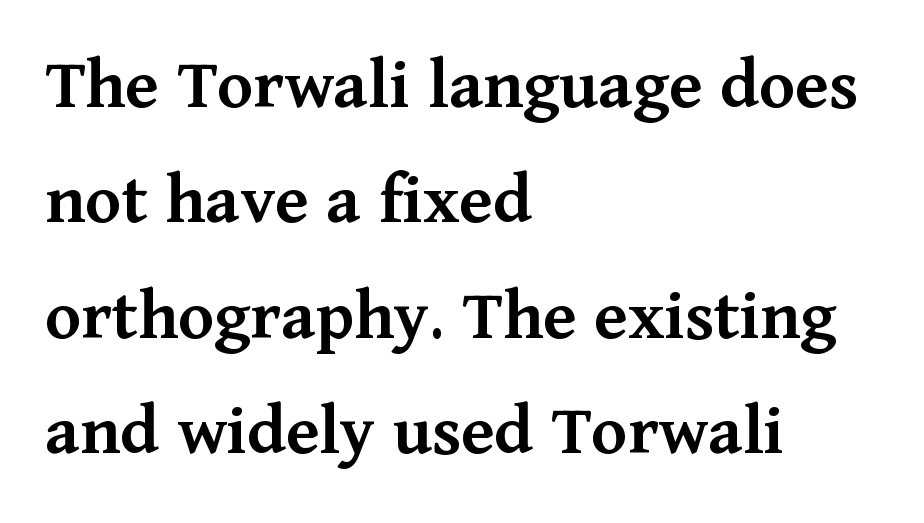
Q: Is the text bold? A: Semi-bold.
Q: Is the text italic (slanted)? A: No, it is upright.
Q: Is the typeface a serif or a sans-serif typeface? A: Serif.
Q: Is the text underlined? A: No.
Q: How is the paragraph aligned? A: Left-aligned.
Q: Is the spacing between letters normal or unusually wide? A: Normal.
Q: Is the spacing between lines tight, normal or loose? A: Normal.
Q: Width (condensed, normal, or wide)? A: Normal.
Q: Stroke contrast? A: Medium.
Q: x-height? A: Medium.
Q: Monospaced? A: No.
